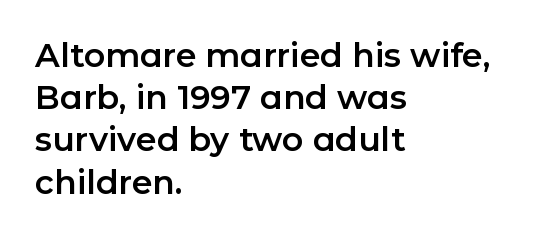
Q: Is the text italic (slanted)? A: No, it is upright.
Q: Is the typeface a serif or a sans-serif typeface? A: Sans-serif.
Q: Is the text underlined? A: No.
Q: How is the paragraph aligned? A: Left-aligned.
Q: Is the spacing between letters normal or unusually wide? A: Normal.
Q: Is the spacing between lines tight, normal or loose? A: Normal.
Q: Width (condensed, normal, or wide)? A: Normal.
Q: Stroke contrast? A: Low.
Q: x-height? A: Medium.
Q: Monospaced? A: No.
